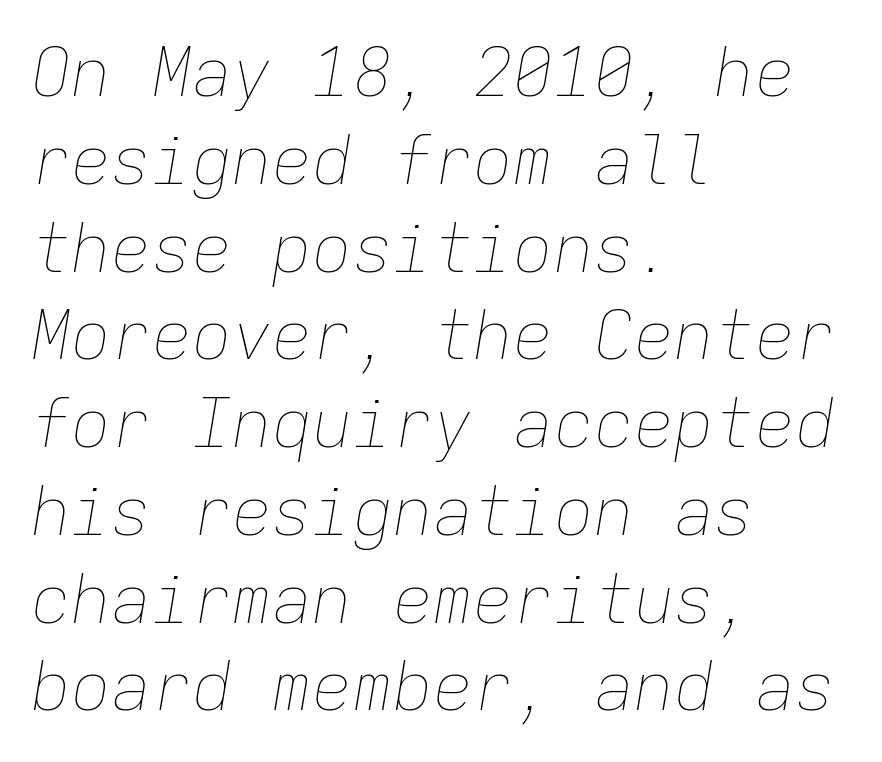
The image shows 67 px thin type, italic (leaning right), monospaced; set left-aligned, normal line spacing (1.31x), normal letter spacing, not underlined; low stroke contrast and a medium x-height.
